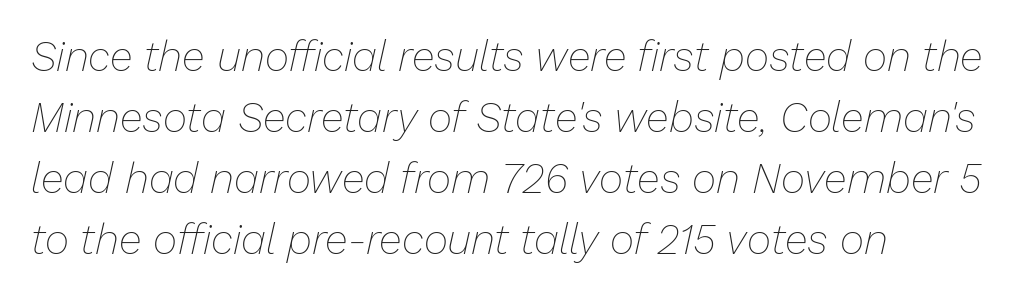
Q: Is the text bold? A: No.
Q: Is the text italic (slanted)? A: Yes, it leans right by about 13 degrees.
Q: Is the text underlined? A: No.
Q: How is the paragraph aligned? A: Left-aligned.
Q: Is the spacing between letters normal or unusually wide? A: Normal.
Q: Is the spacing between lines tight, normal or loose? A: Normal.
Q: Width (condensed, normal, or wide)? A: Normal.
Q: Stroke contrast? A: Low.
Q: x-height? A: Medium.
Q: Monospaced? A: No.
